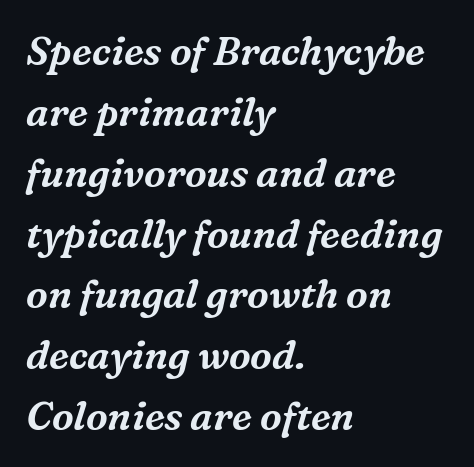
Is this a sans? No — the strokes have serifs. The vertical gap from one line to the next is medium. Letters rest on an invisible, unmarked baseline. If you drew a line through each stem, it would be angled. Is this a fixed-width face? No — the glyphs have proportional, varying widths. Compared with a centered layout, this one pins lines to the left instead.
